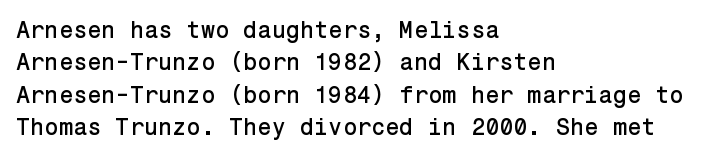
Rule under the text: the space is simply empty. Glyph-to-glyph distance matches everyday printed text. This block has exactly the height ordinary leading produces. Every character sits straight up, as roman type does. Teacher's note: observe the even left margin — that is flush-left alignment.
